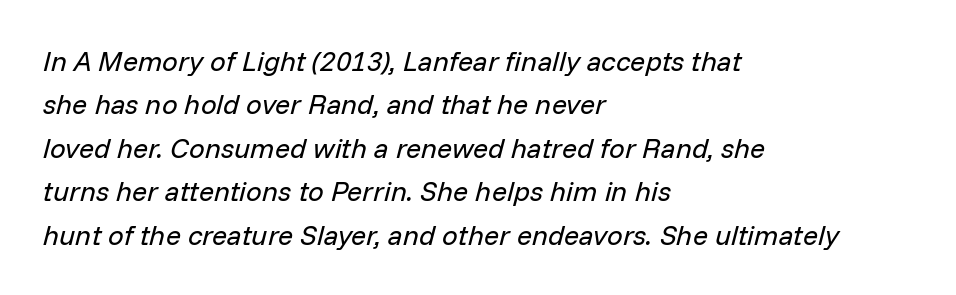
{"italic": "yes", "lean": "right", "slant_degrees": 14, "bold": "no", "weight": "regular", "width": "normal", "stroke_contrast": "low", "x_height": "medium", "monospaced": "no", "underline": "no", "align": "left", "line_spacing": "normal", "line_spacing_ratio": 1.55, "letter_spacing": "normal", "letter_spacing_em": 0.0, "glyph_px": 28}
